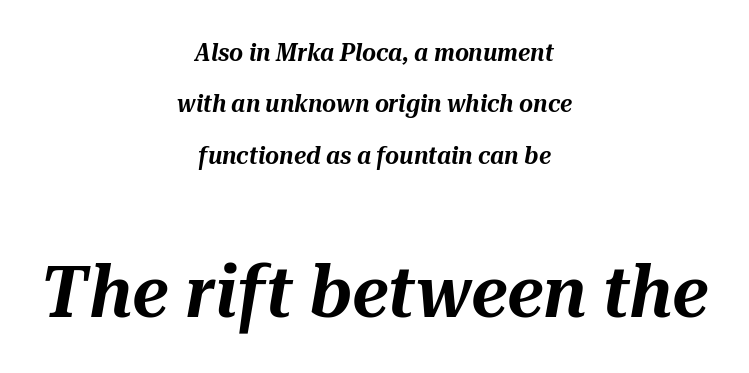
Q: Is the text italic (slanted)? A: Yes, it leans right by about 10 degrees.
Q: Is the text underlined? A: No.
Q: How is the paragraph aligned? A: Centered.
Q: Is the spacing between letters normal or unusually wide? A: Normal.
Q: Is the spacing between lines tight, normal or loose? A: Loose.
Q: Which block of text is set in a larger size, the first (top) or the second (bottom)? A: The second (bottom) one.
Q: Width (condensed, normal, or wide)? A: Normal.
Q: Stroke contrast? A: Medium.
Q: x-height? A: Medium.
Q: Monospaced? A: No.
